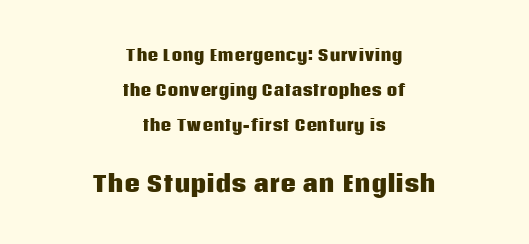
The image shows 22 px bold type, upright; set centered, loose line spacing (2.32x), normal letter spacing, not underlined; the second (bottom) block is 1.47x larger.
